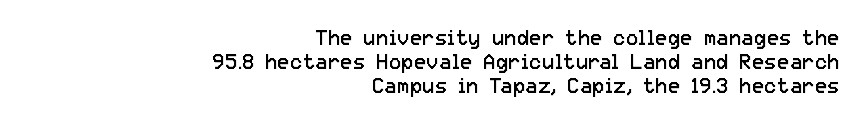
The image shows 21 px text type, upright; set right-aligned, tight line spacing (1.15x), normal letter spacing, not underlined.
